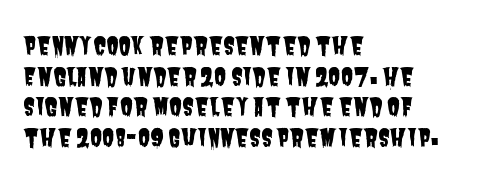
Q: Is the text underlined? A: No.
Q: How is the paragraph aligned? A: Left-aligned.
Q: Is the spacing between letters normal or unusually wide? A: Normal.
Q: Is the spacing between lines tight, normal or loose? A: Normal.
